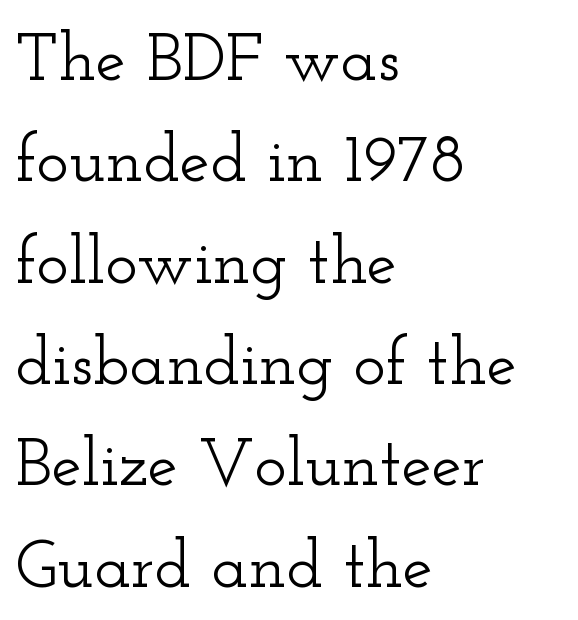
{"serif": "yes", "italic": "no", "width": "wide", "stroke_contrast": "low", "x_height": "small", "monospaced": "no", "underline": "no", "align": "left", "line_spacing": "normal", "line_spacing_ratio": 1.49, "letter_spacing": "normal", "letter_spacing_em": 0.0, "glyph_px": 68}
